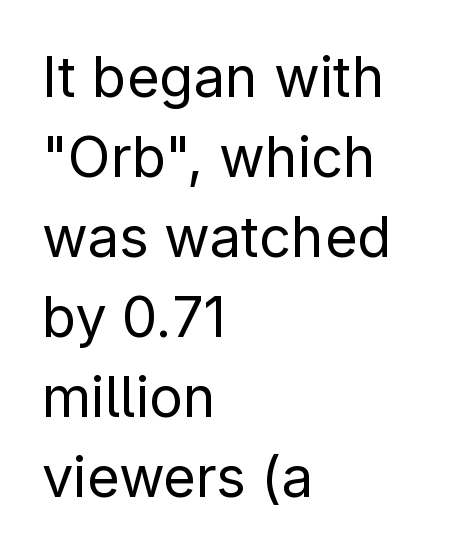
You could not count columns in this text — the font is proportionally spaced. The space directly below the letters is spotless. Each line starts at the same left margin while the right side varies. Posture: straight, roman, zero tilt. Short note: letters normally spaced. Type style note: lacks serifs.
